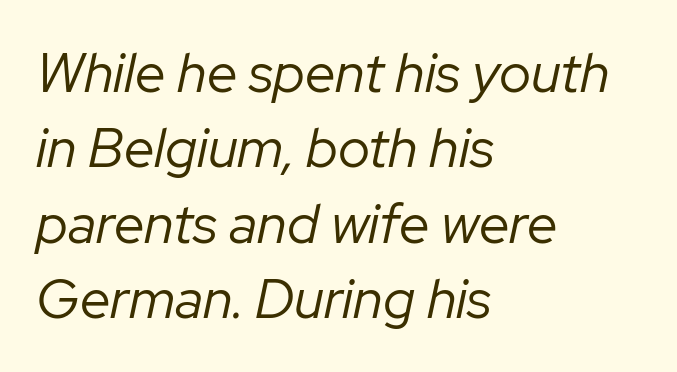
Nobody touched the tracking dial on this one. Designer's note — italics engaged. The zone under the glyphs is completely vacant. Leading matches the norm, producing a regular column.
